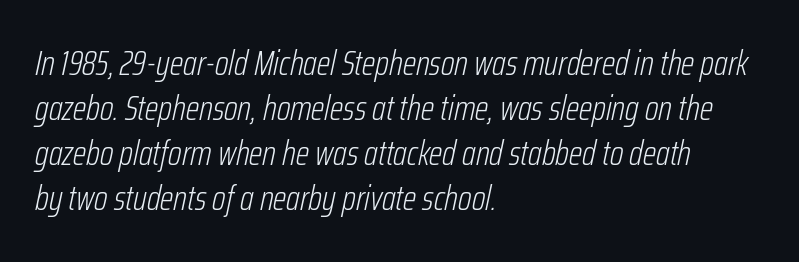
Q: Is the text bold? A: No.
Q: Is the text italic (slanted)? A: Yes, it leans right by about 12 degrees.
Q: Is the text underlined? A: No.
Q: How is the paragraph aligned? A: Left-aligned.
Q: Is the spacing between letters normal or unusually wide? A: Normal.
Q: Is the spacing between lines tight, normal or loose? A: Normal.
Q: Width (condensed, normal, or wide)? A: Condensed.
Q: Stroke contrast? A: Low.
Q: x-height? A: Medium.
Q: Monospaced? A: No.
